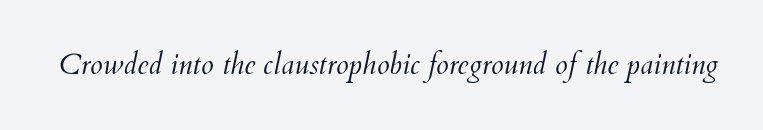
{"italic": "yes", "lean": "right", "slant_degrees": 12, "bold": "no", "weight": "light", "width": "normal", "stroke_contrast": "medium", "x_height": "small", "monospaced": "no", "underline": "no", "letter_spacing": "normal", "letter_spacing_em": 0.0, "glyph_px": 29}
